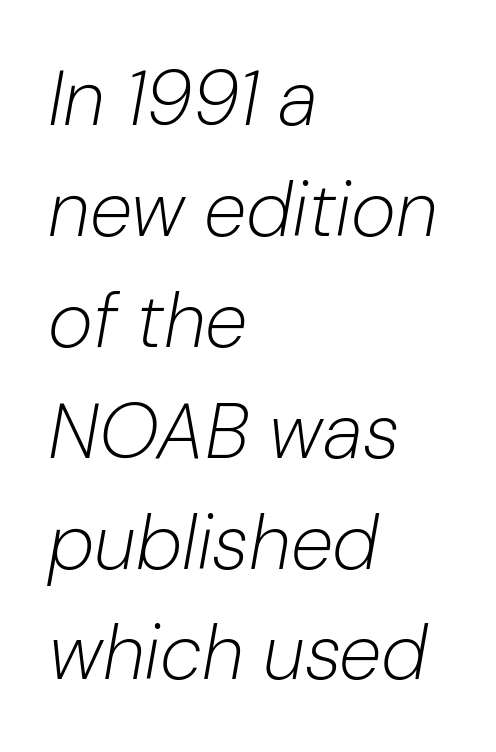
The image shows 77 px light type, italic (leaning right); set left-aligned, normal line spacing (1.44x), normal letter spacing, not underlined; low stroke contrast and a medium x-height.
